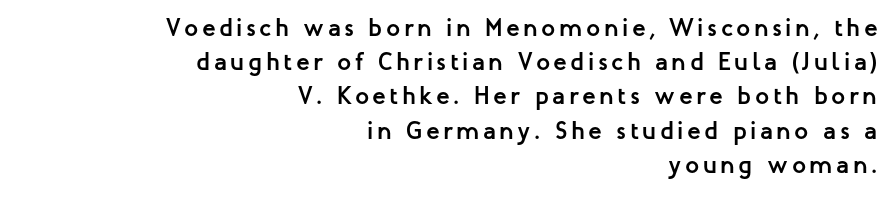
{"italic": "no", "bold": "yes", "underline": "no", "align": "right", "line_spacing": "normal", "line_spacing_ratio": 1.37, "glyph_px": 25}
